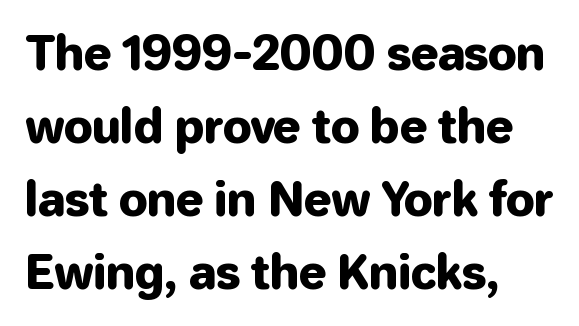
The image shows 46 px sans-serif type, upright; set left-aligned, normal line spacing (1.59x), normal letter spacing, not underlined; low stroke contrast and a medium x-height.
